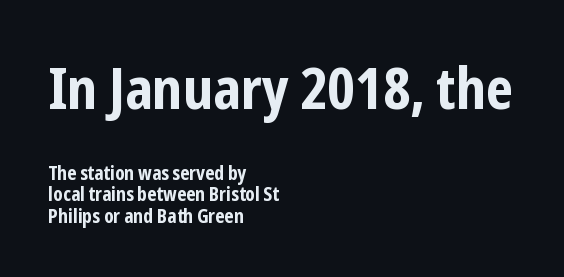
The image shows 57 px bold, condensed sans-serif type, upright; set left-aligned, tight line spacing (1.14x), normal letter spacing, not underlined; the first (top) block is 3.0x larger; low stroke contrast and a medium x-height.
